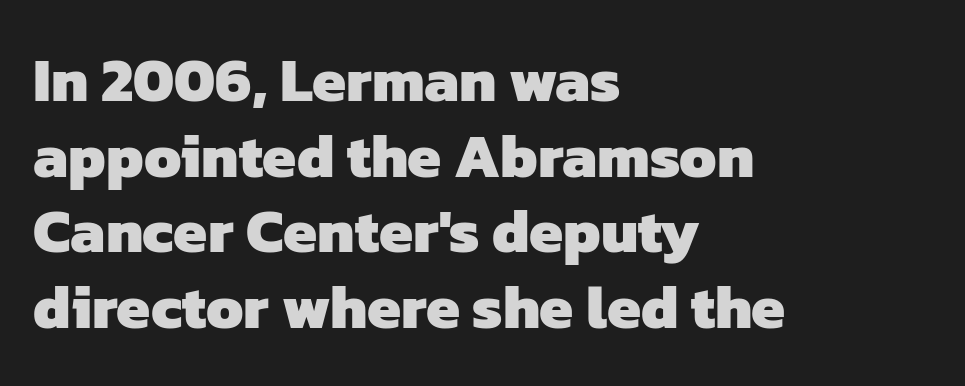
{"serif": "no", "bold": "yes", "weight": "heavy", "width": "normal", "stroke_contrast": "low", "x_height": "medium", "monospaced": "no", "underline": "no", "align": "left", "line_spacing_ratio": 1.24, "letter_spacing": "normal", "letter_spacing_em": 0.0, "glyph_px": 61}
